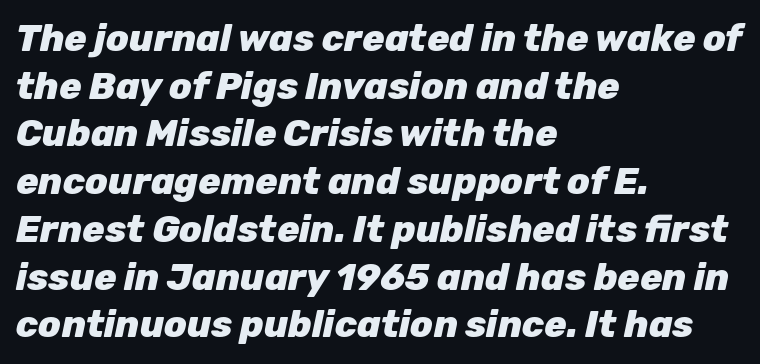
The image shows 37 px heavy type, italic (leaning right); set left-aligned, normal line spacing (1.29x), normal letter spacing, not underlined; low stroke contrast and a medium x-height.
